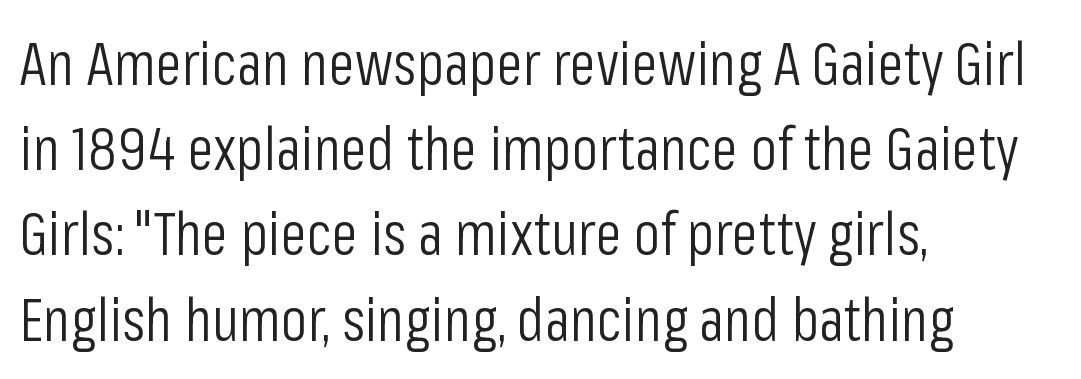
Q: Is the text bold? A: No.
Q: Is the text italic (slanted)? A: No, it is upright.
Q: Is the typeface a serif or a sans-serif typeface? A: Sans-serif.
Q: Is the text underlined? A: No.
Q: How is the paragraph aligned? A: Left-aligned.
Q: Is the spacing between letters normal or unusually wide? A: Normal.
Q: Is the spacing between lines tight, normal or loose? A: Normal.
Q: Width (condensed, normal, or wide)? A: Condensed.
Q: Stroke contrast? A: Low.
Q: x-height? A: Medium.
Q: Monospaced? A: No.
